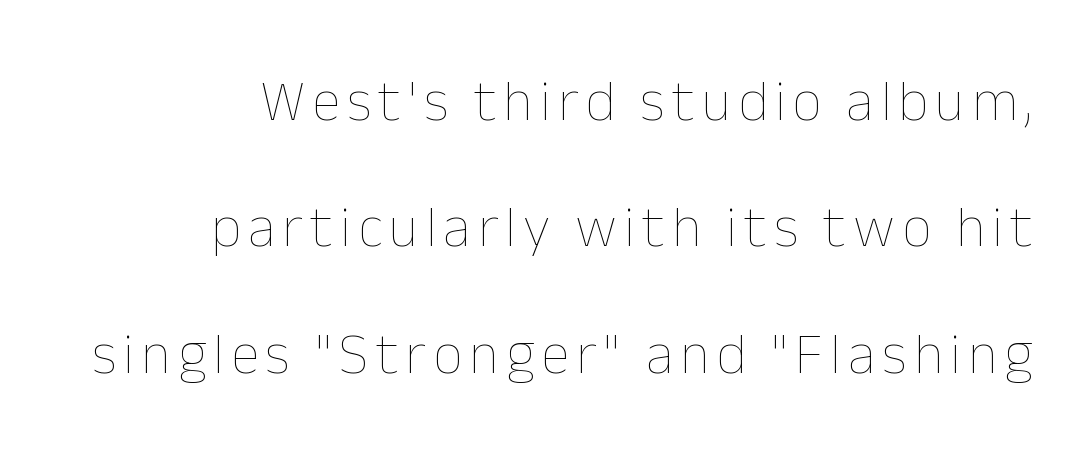
The image shows 58 px thin type, upright; set right-aligned, loose line spacing (2.18x), not underlined; low stroke contrast and a medium x-height.
